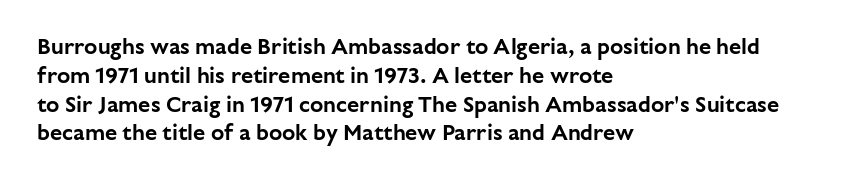
Descender tails drop into unmarked territory. Horizontal alignment here is leftward, the default for most running prose. Does extra space separate the letters? No, they use regular spacing. Upright lettering throughout. Evenly set lines give the paragraph a standard silhouette.
